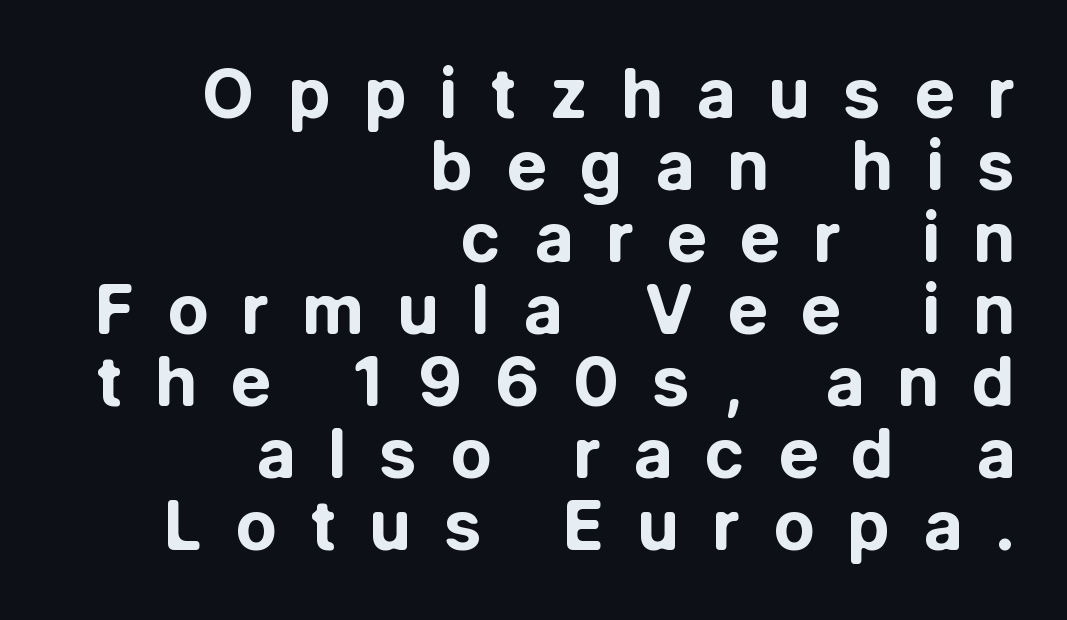
Compared with typical body copy, the letter spacing here is much looser. Bare-footed words on every line. Compared with typical paragraphs, the rows here are closer together. Notice how the passage keeps a crisp vertical edge on the right only.
